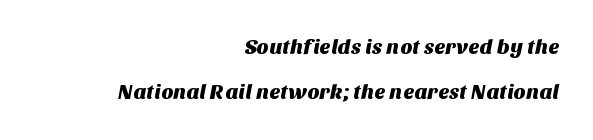
Q: Is the text underlined? A: No.
Q: How is the paragraph aligned? A: Right-aligned.
Q: Is the spacing between letters normal or unusually wide? A: Normal.
Q: Is the spacing between lines tight, normal or loose? A: Loose.
